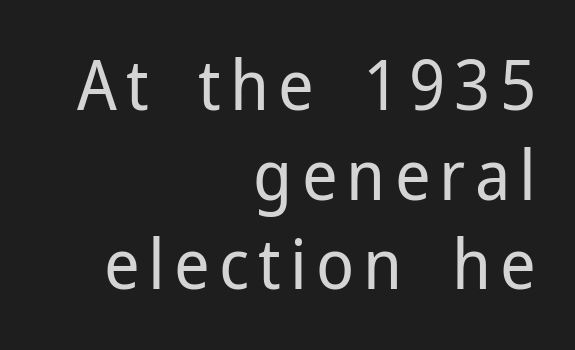
Each new line begins a customary step beneath the previous one. You can tell it's not italic because the verticals are truly vertical. Is this a fixed-width face? No — the glyphs have proportional, varying widths. Each line ends at the same right margin while the left side varies.
